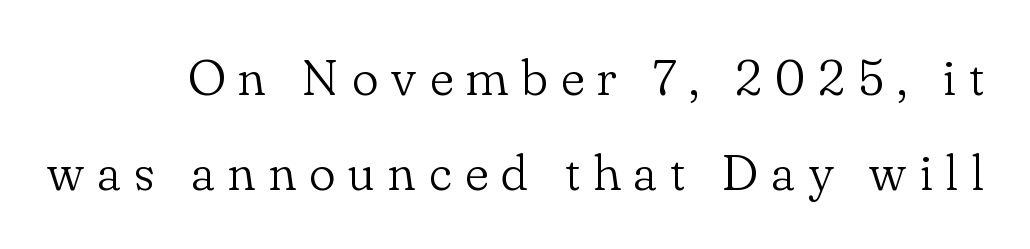
The image shows 50 px light serif type, upright; set loose line spacing (1.9x), unusually wide letter spacing (+0.26 em), not underlined; low stroke contrast and a small x-height.
